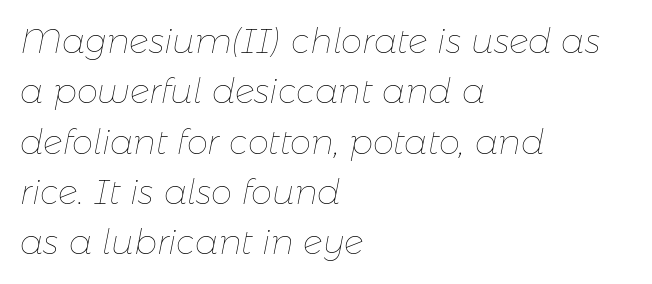
Q: Is the text bold? A: No.
Q: Is the text italic (slanted)? A: Yes, it leans right by about 11 degrees.
Q: Is the text underlined? A: No.
Q: How is the paragraph aligned? A: Left-aligned.
Q: Is the spacing between letters normal or unusually wide? A: Normal.
Q: Is the spacing between lines tight, normal or loose? A: Normal.
Q: Width (condensed, normal, or wide)? A: Normal.
Q: Stroke contrast? A: Low.
Q: x-height? A: Medium.
Q: Monospaced? A: No.
